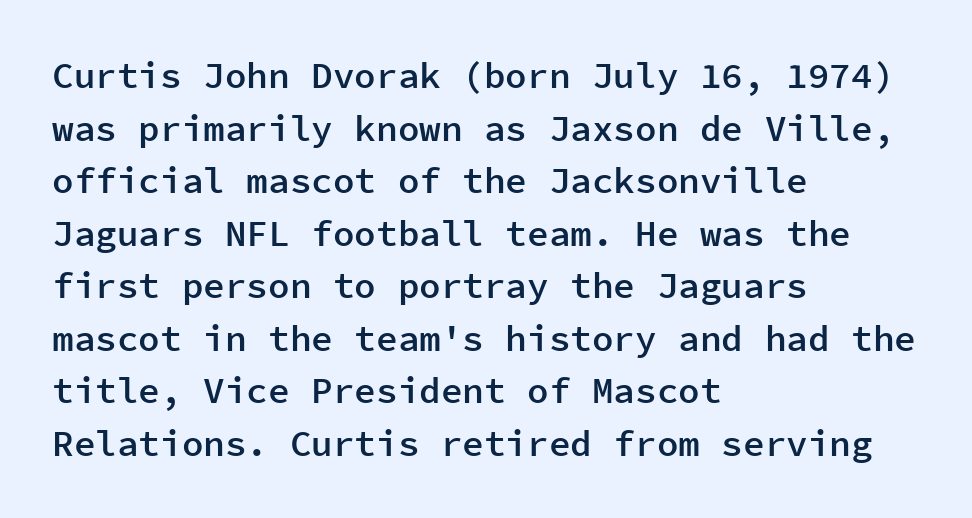
The string is rendered with underlining switched off. Look at the stroke-to-counter ratio: somewhat heavy, a semibold. Characters remain perfectly vertical along every line. This sample uses plain, unmodified letter spacing.
